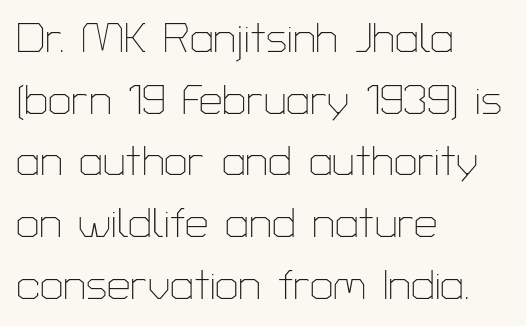
The image shows 42 px thin sans-serif type, upright; set left-aligned, normal line spacing (1.47x), normal letter spacing, not underlined; low stroke contrast and a medium x-height.
